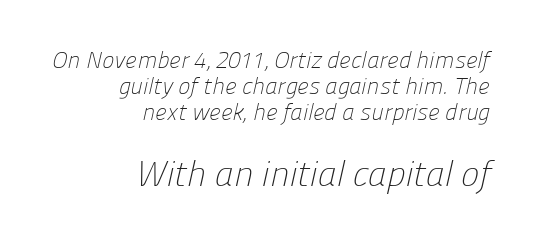
The image shows 35 px light sans-serif type; set right-aligned, tight line spacing (1.13x), normal letter spacing, not underlined; the second (bottom) block is 1.52x larger; low stroke contrast and a medium x-height.
